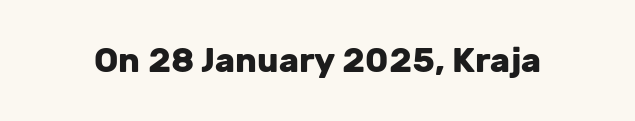
{"serif": "no", "italic": "no", "bold": "yes", "weight": "heavy", "width": "normal", "stroke_contrast": "low", "x_height": "medium", "monospaced": "no", "underline": "no", "letter_spacing": "normal", "letter_spacing_em": 0.0, "glyph_px": 34}
